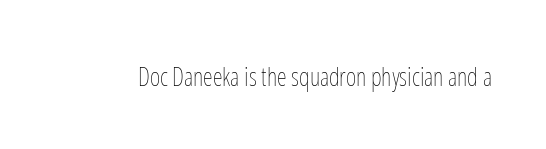
The rendering keeps characters at their native spacing. The font sits on the lighter half of the weight spectrum, regular included. Quick note: underline off. Is there any slant? The stems are plumb.
